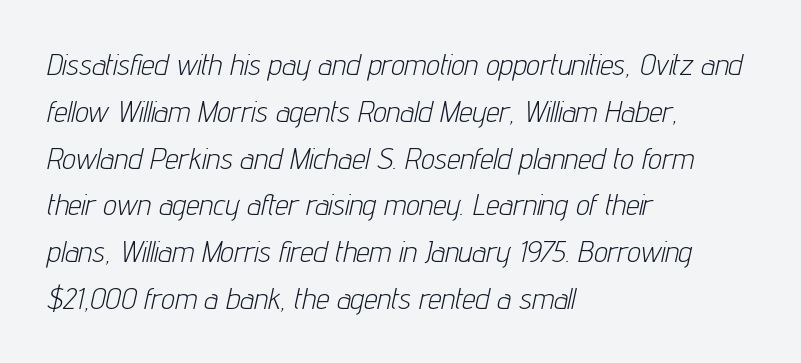
The image shows 30 px light, condensed type, italic (leaning right); set left-aligned, normal line spacing (1.56x), normal letter spacing, not underlined; low stroke contrast and a medium x-height.
